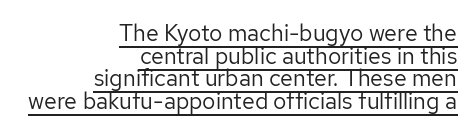
{"italic": "no", "bold": "no", "underline": "yes", "align": "right", "line_spacing": "tight", "line_spacing_ratio": 0.98, "letter_spacing": "normal", "letter_spacing_em": 0.0, "glyph_px": 23}
